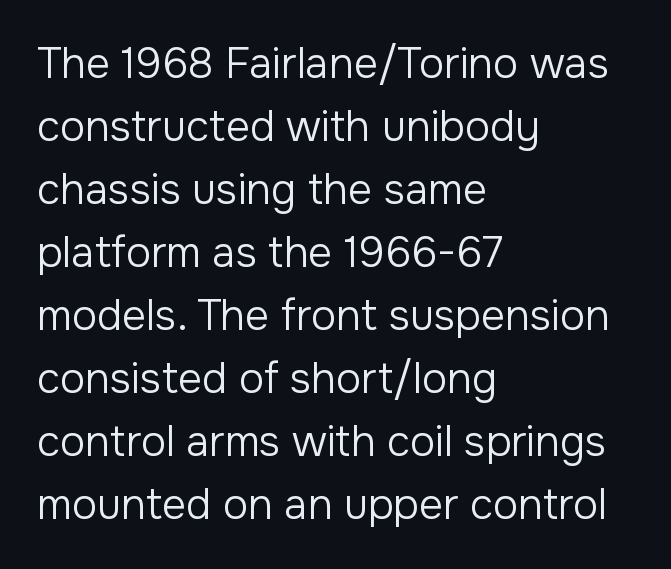
The image shows 42 px regular-weight sans-serif type, upright; set left-aligned, normal line spacing (1.5x), normal letter spacing, not underlined; low stroke contrast and a medium x-height.
